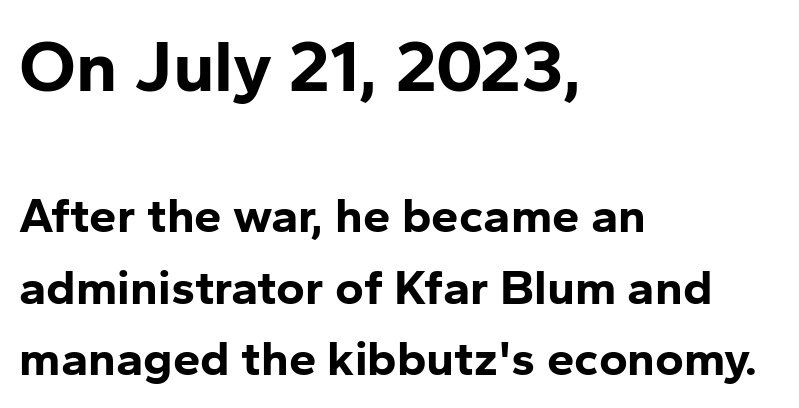
The image shows 73 px bold sans-serif type, upright; set left-aligned, normal line spacing (1.46x), normal letter spacing, not underlined; the first (top) block is 1.49x larger; low stroke contrast and a medium x-height.
